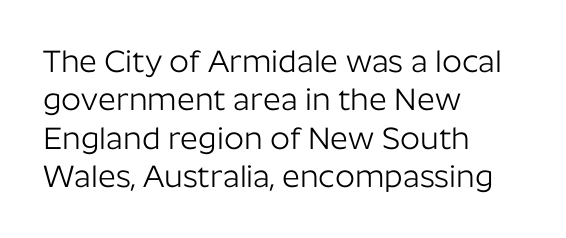
Leftover space on each line is placed entirely after the last word. The letterforms sit at book weight or below. You can tell it's not italic because the verticals are truly vertical. The glyphs are unaccompanied by any horizontal stroke below them. Regarding serifs, this sample does without them.
